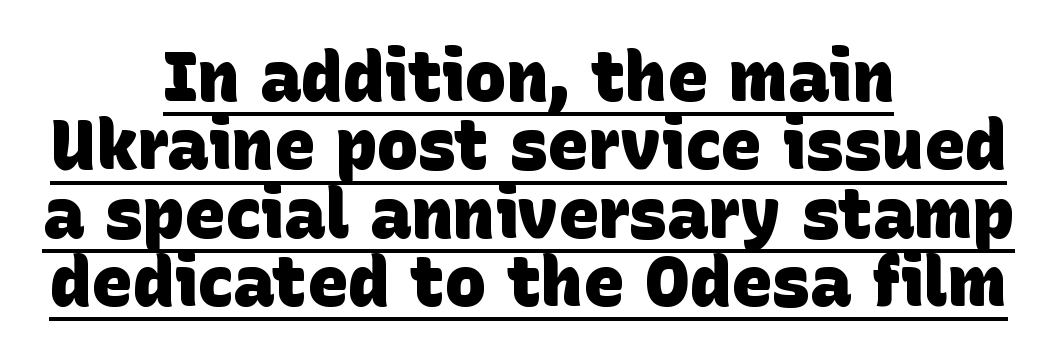
Q: Is the text bold? A: Yes.
Q: Is the typeface a serif or a sans-serif typeface? A: Sans-serif.
Q: Is the text underlined? A: Yes.
Q: How is the paragraph aligned? A: Centered.
Q: Is the spacing between letters normal or unusually wide? A: Normal.
Q: Is the spacing between lines tight, normal or loose? A: Tight.
Q: Width (condensed, normal, or wide)? A: Normal.
Q: Stroke contrast? A: Low.
Q: x-height? A: Large.
Q: Monospaced? A: No.
